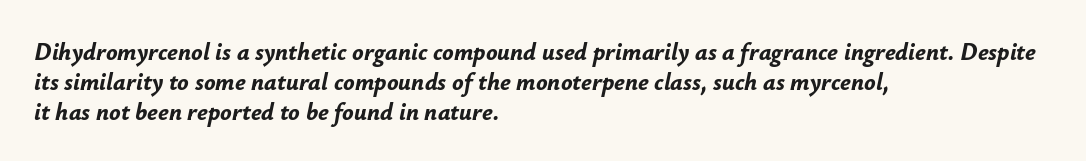
The image shows 24 px bold type, italic (leaning right); set left-aligned, line spacing 1.24x, normal letter spacing, not underlined.
